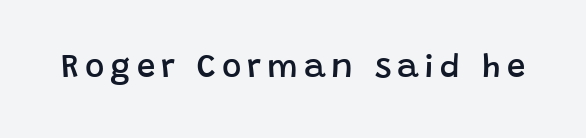
The image shows 33 px semibold sans-serif type, upright; set not underlined; low stroke contrast and a large x-height.
